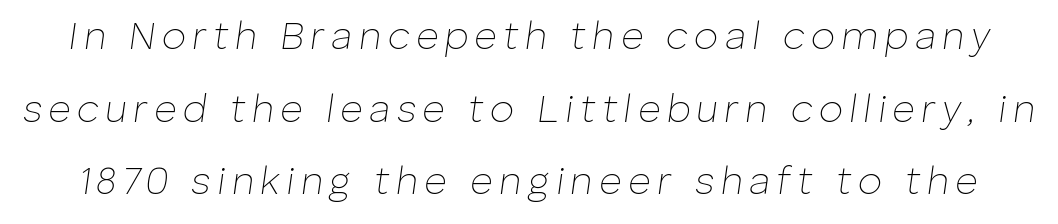
Varying glyph widths throughout — classic text-font behaviour. Nobody drew a line under any word here. Stem width sits at or under what a default text font uses. Every character sits at an angle, as italics do.
